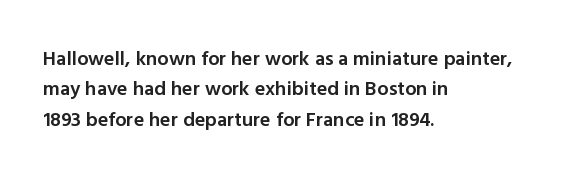
The image shows 20 px text type, upright; set left-aligned, normal line spacing (1.52x), normal letter spacing, not underlined.
